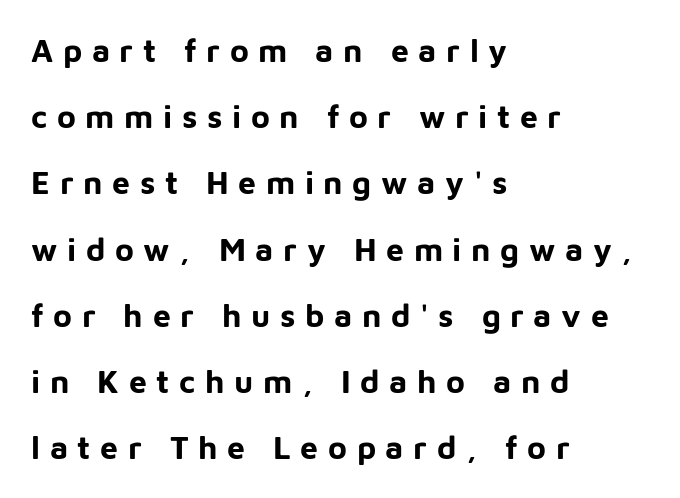
The image shows 32 px bold sans-serif type, upright; set left-aligned, loose line spacing (2.07x), unusually wide letter spacing (+0.3 em), not underlined; low stroke contrast and a medium x-height.
